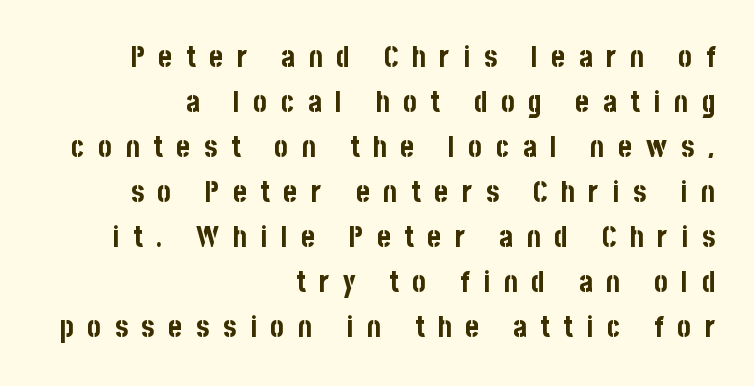
Does the lettering tilt? It doesn't — this is upright. Its strokes are broad and dark, the hallmark of bold type. I'd call this a sans setting — the letters go barefoot. The glyphs are unaccompanied by any horizontal stroke below them.
